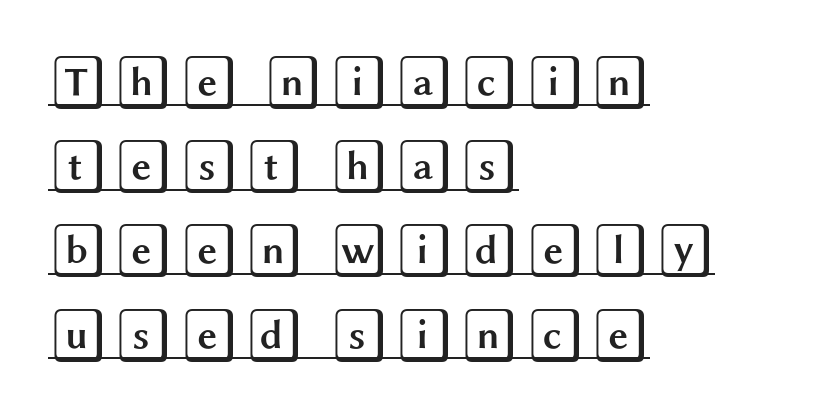
{"italic": "no", "width": "wide", "x_height": "large", "underline": "yes", "align": "left", "line_spacing": "normal", "line_spacing_ratio": 1.56, "glyph_px": 54}
